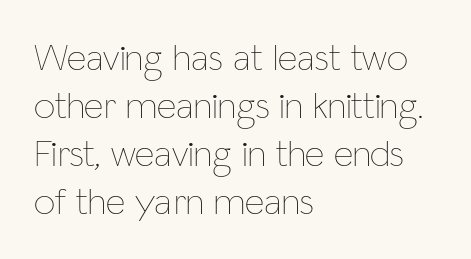
Q: Is the text bold? A: No.
Q: Is the text italic (slanted)? A: No, it is upright.
Q: Is the text underlined? A: No.
Q: How is the paragraph aligned? A: Left-aligned.
Q: Is the spacing between letters normal or unusually wide? A: Normal.
Q: Is the spacing between lines tight, normal or loose? A: Normal.
Q: Width (condensed, normal, or wide)? A: Condensed.
Q: Stroke contrast? A: Low.
Q: x-height? A: Medium.
Q: Monospaced? A: No.
